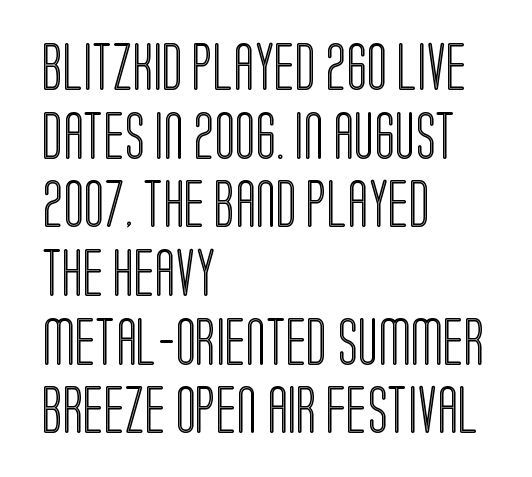
The image shows 48 px condensed type, upright; set left-aligned, normal line spacing (1.43x), normal letter spacing, not underlined; a large x-height.
